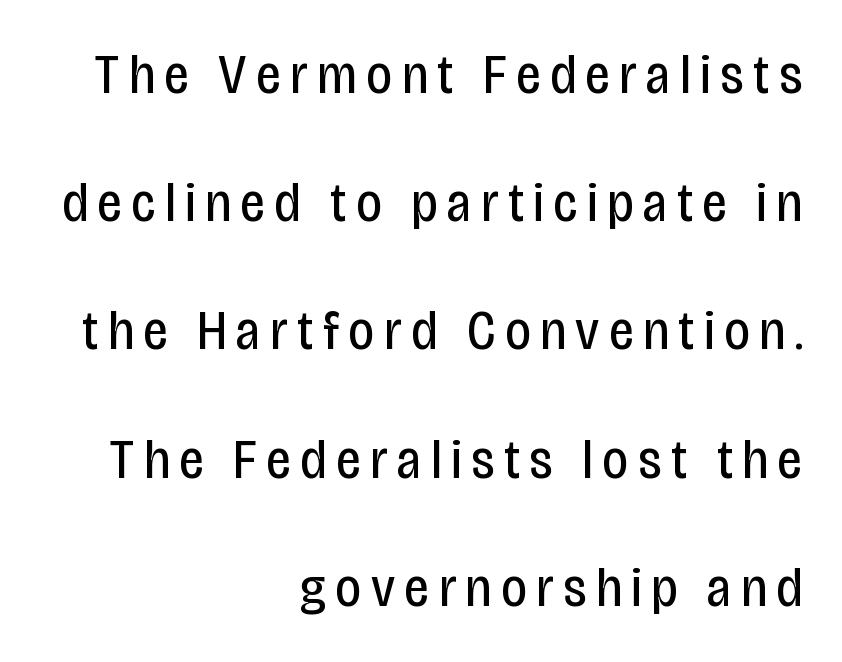
{"serif": "no", "italic": "no", "bold": "no", "weight": "regular", "width": "condensed", "stroke_contrast": "low", "x_height": "large", "monospaced": "no", "underline": "no", "align": "right", "line_spacing": "loose", "line_spacing_ratio": 2.29, "glyph_px": 56}
